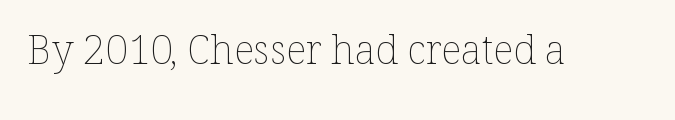
The letters advance in unequal steps, a hallmark of proportional type. You could call the tracking neutral — neither tight nor loose. The specimen omits any rule beneath the text block's lines. Designer's note — italics off, roman on.
